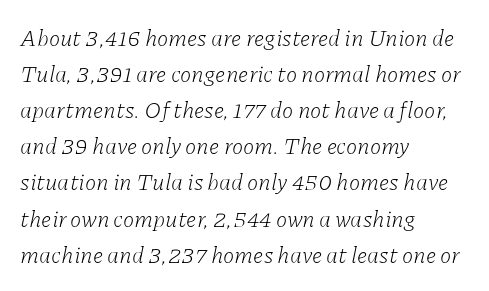
Students, note that the glyphs here touch the page at normal intervals. The gap between lines stays unmarked. The face used here has a pronounced slope to its letters. These lines sit exactly where default settings would place them. The weight tops out at a normal text grade.
